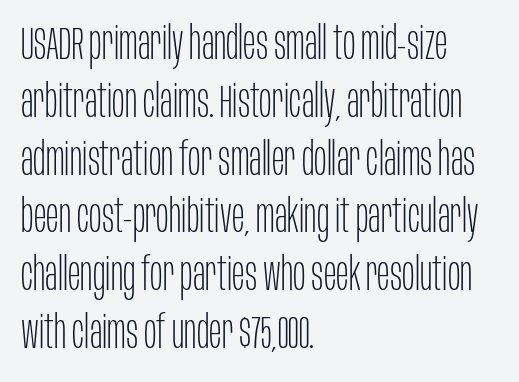
Q: Is the text bold? A: No.
Q: Is the text italic (slanted)? A: No, it is upright.
Q: Is the typeface a serif or a sans-serif typeface? A: Sans-serif.
Q: Is the text underlined? A: No.
Q: How is the paragraph aligned? A: Left-aligned.
Q: Is the spacing between letters normal or unusually wide? A: Normal.
Q: Width (condensed, normal, or wide)? A: Condensed.
Q: Stroke contrast? A: Low.
Q: x-height? A: Large.
Q: Monospaced? A: No.
